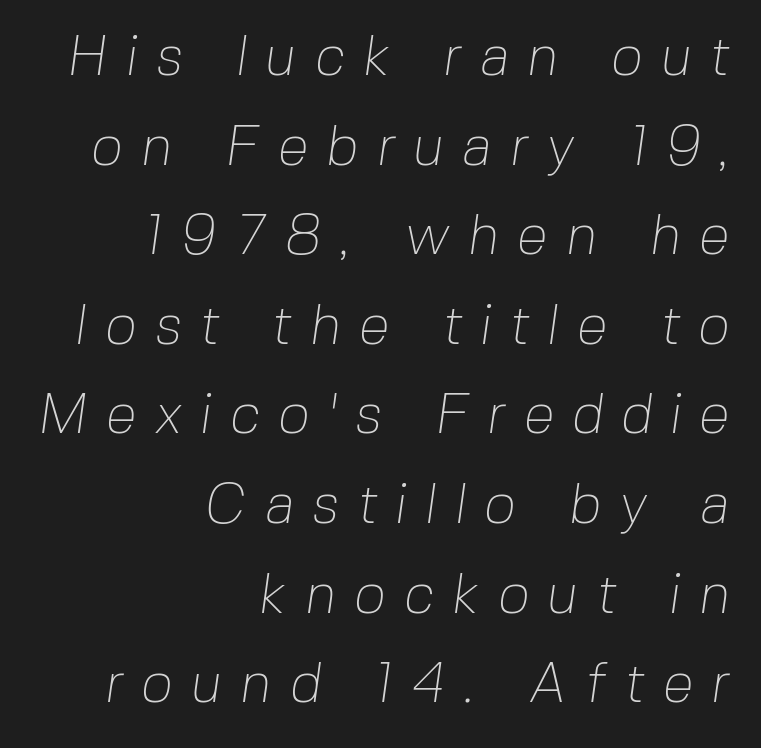
The ragged edge is on the left, which tells us the setting is flush right. What's the leading like? Ordinary, nothing unusual. Students, note that the glyphs here are deliberately spaced far apart. The letters advance in unequal steps, a hallmark of proportional type. Descenders hang freely into open space.
